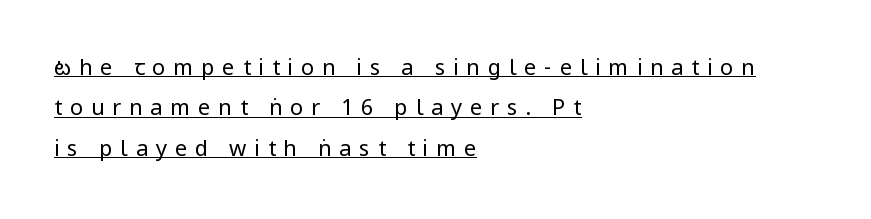
Q: Is the text bold? A: No.
Q: Is the text italic (slanted)? A: No, it is upright.
Q: Is the text underlined? A: Yes.
Q: How is the paragraph aligned? A: Left-aligned.
Q: Is the spacing between letters normal or unusually wide? A: Unusually wide.
